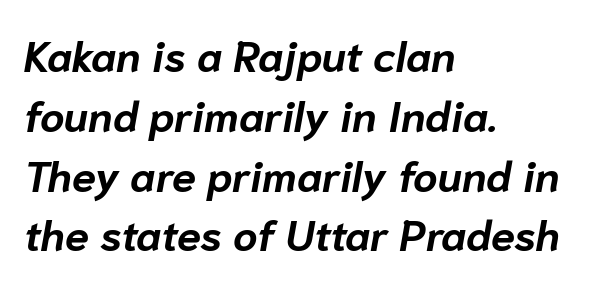
Q: Is the text bold? A: Yes.
Q: Is the text italic (slanted)? A: Yes, it leans right by about 10 degrees.
Q: Is the text underlined? A: No.
Q: How is the paragraph aligned? A: Left-aligned.
Q: Is the spacing between letters normal or unusually wide? A: Normal.
Q: Is the spacing between lines tight, normal or loose? A: Normal.
Q: Width (condensed, normal, or wide)? A: Normal.
Q: Stroke contrast? A: Low.
Q: x-height? A: Medium.
Q: Monospaced? A: No.
